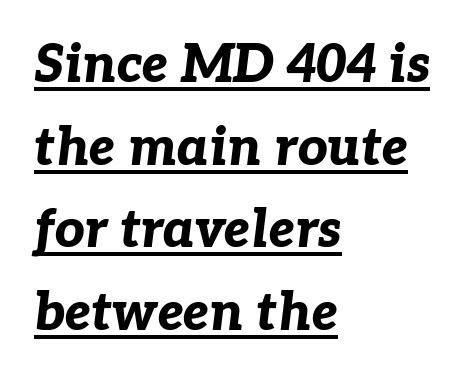
The image shows 52 px bold type, italic (leaning right); set left-aligned, normal line spacing (1.59x), normal letter spacing, underlined; low stroke contrast and a medium x-height.
